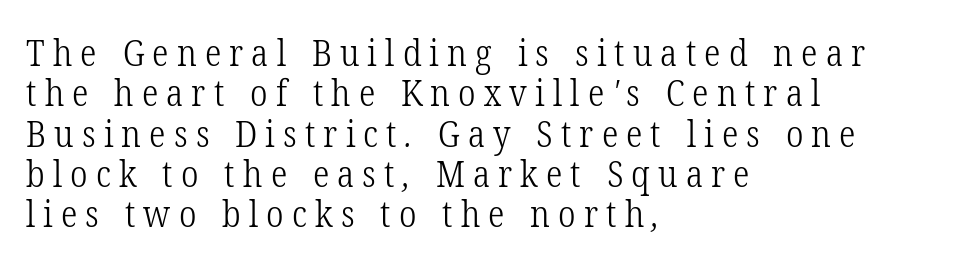
The image shows 37 px light, condensed serif type; set left-aligned, tight line spacing (1.09x), unusually wide letter spacing (+0.22 em), not underlined; low stroke contrast and a medium x-height.
